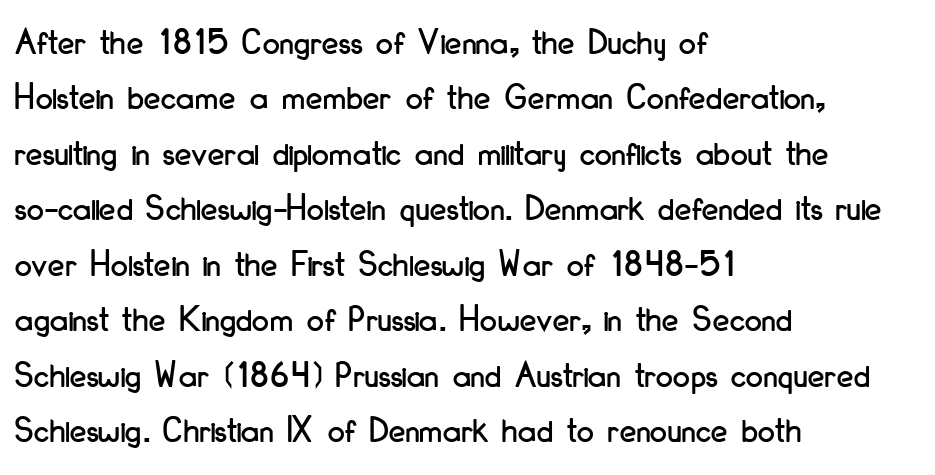
A typesetter would mark this as roman, not italic. The passage shown is typed in a proportional face where columns would drift. Clear beneath every line of the passage. Regular leading.
